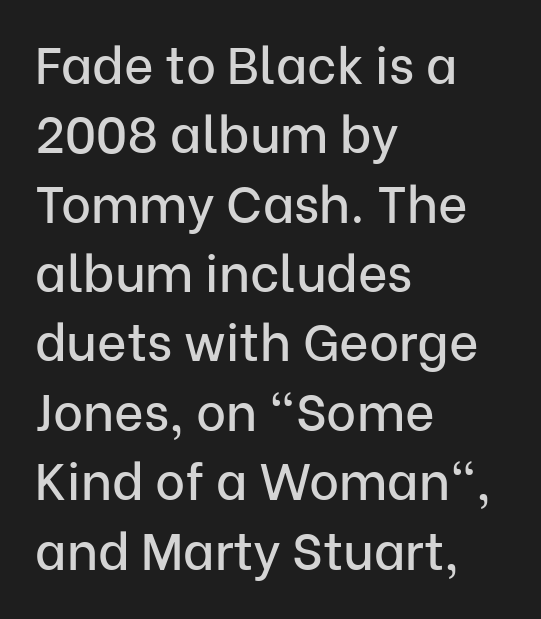
The lines are quadded left. Here the designer chose a conventional face with non-uniform glyph widths. Every stem runs plumb, perpendicular to the baseline. Each word holds together tightly as a unit, with standard inter-letter gaps. Classification — sans serif. Does the leading feel generous? No, just average.
